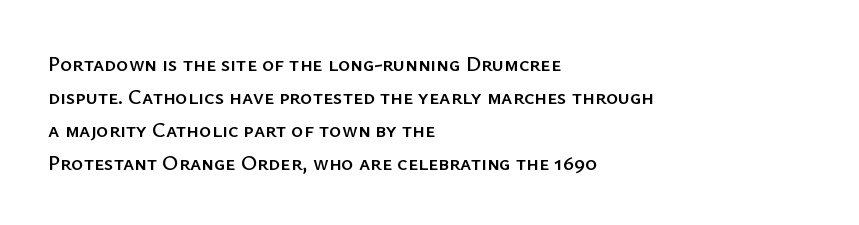
Q: Is the text italic (slanted)? A: No, it is upright.
Q: Is the text underlined? A: No.
Q: How is the paragraph aligned? A: Left-aligned.
Q: Is the spacing between letters normal or unusually wide? A: Normal.
Q: Is the spacing between lines tight, normal or loose? A: Normal.
